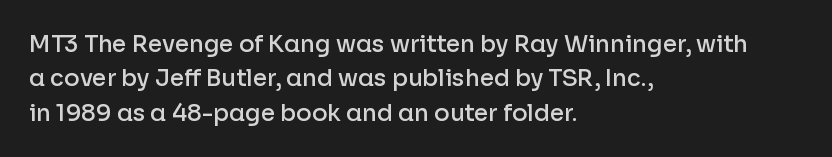
The sample has been set in demibold, a notch under bold. Students, observe: this is what conventionally led text looks like. All the whitespace from short lines collects on the right. Descenders are the only things crossing below the line.
